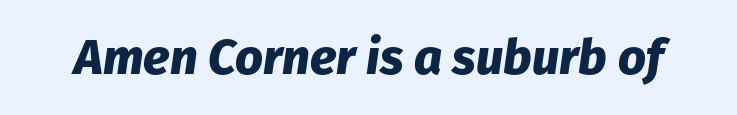
Each letter keeps its own natural width here, so spacing adapts to shape. The passage shown leans; its letterforms are oblique. Spacing between characters is what you'd get straight out of the box. Descenders hang freely into open space. Weight: bold.
